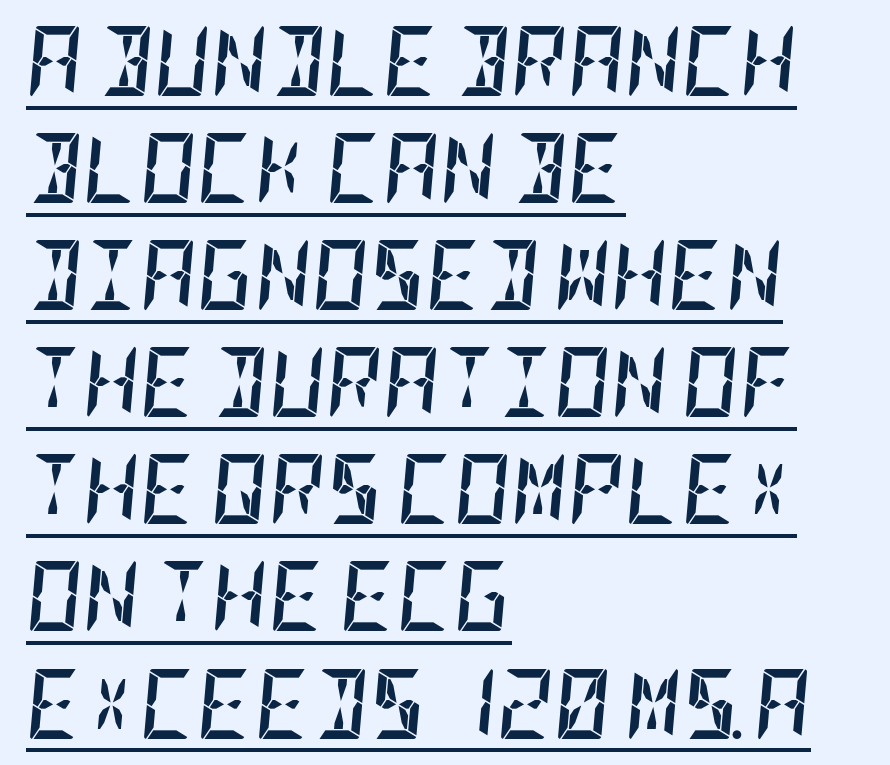
Students, this is bold: see how much ink each stroke carries. The letters are slanted; this is an italic face. In designer terms, the underline attribute is active on this setting. The passage is arranged the way most books set body copy — flush left.
